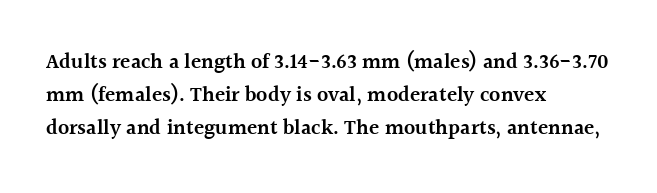
The image shows 21 px text type, upright; set left-aligned, normal line spacing (1.58x), normal letter spacing, not underlined.
